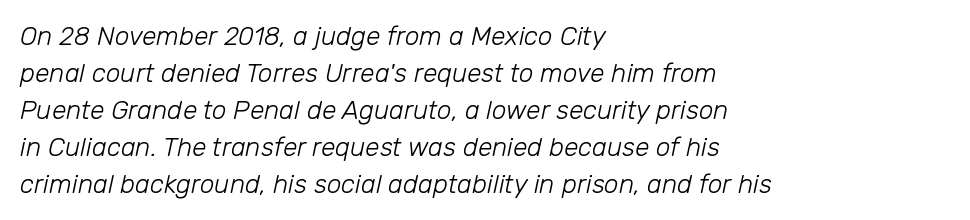
{"italic": "yes", "lean": "right", "slant_degrees": 12, "bold": "no", "underline": "no", "align": "left", "line_spacing": "normal", "line_spacing_ratio": 1.42, "letter_spacing": "normal", "letter_spacing_em": 0.0, "glyph_px": 26}
